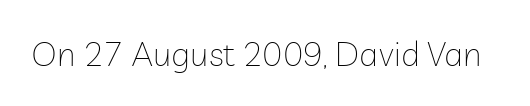
Q: Is the text bold? A: No.
Q: Is the text italic (slanted)? A: No, it is upright.
Q: Is the typeface a serif or a sans-serif typeface? A: Sans-serif.
Q: Is the text underlined? A: No.
Q: Is the spacing between letters normal or unusually wide? A: Normal.
Q: Width (condensed, normal, or wide)? A: Normal.
Q: Stroke contrast? A: Low.
Q: x-height? A: Medium.
Q: Monospaced? A: No.
